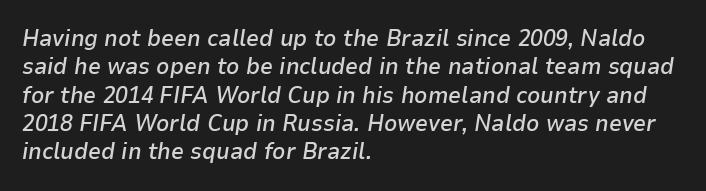
Q: Is the text bold? A: Semi-bold.
Q: Is the text italic (slanted)? A: Yes, it leans right by about 9 degrees.
Q: Is the text underlined? A: No.
Q: How is the paragraph aligned? A: Left-aligned.
Q: Is the spacing between letters normal or unusually wide? A: Normal.
